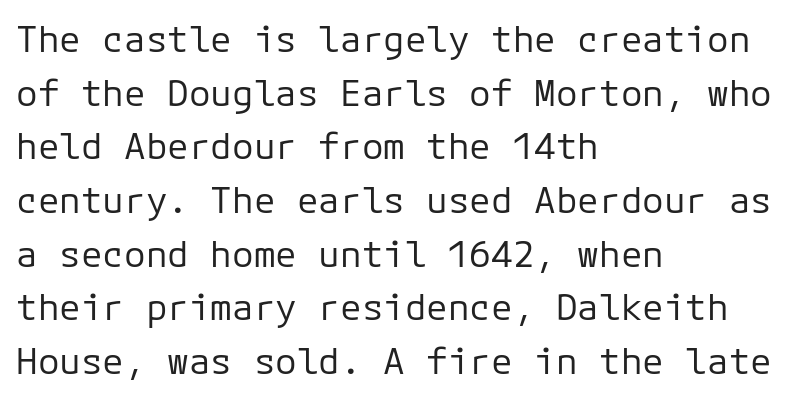
The image shows 36 px regular-weight sans-serif type, upright; set left-aligned, normal line spacing (1.49x), normal letter spacing, not underlined; low stroke contrast and a medium x-height.
